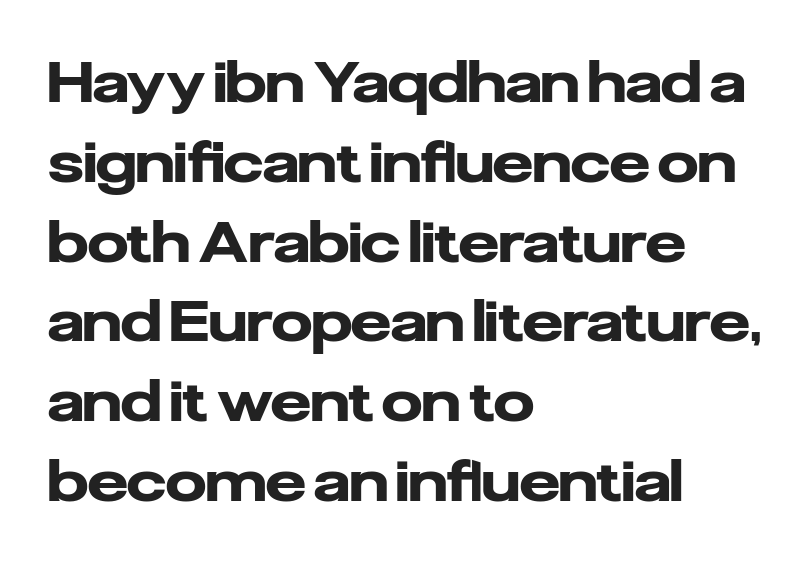
The sample has been set heavy, in full bold. Classification — sans serif. The words here are not underlined. What's the leading like? Ordinary, nothing unusual. Think of a printed novel: that variable character pitch is what you see here.
